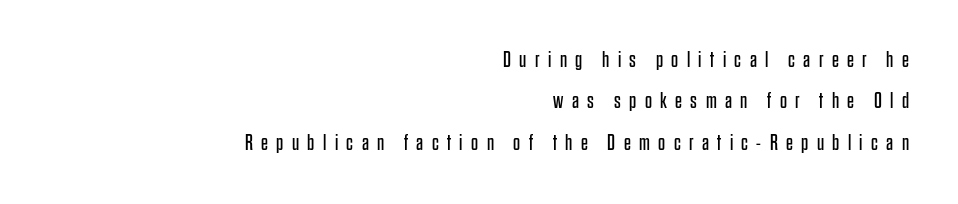
Q: Is the text bold? A: No.
Q: Is the text italic (slanted)? A: No, it is upright.
Q: Is the text underlined? A: No.
Q: How is the paragraph aligned? A: Right-aligned.
Q: Is the spacing between letters normal or unusually wide? A: Unusually wide.
